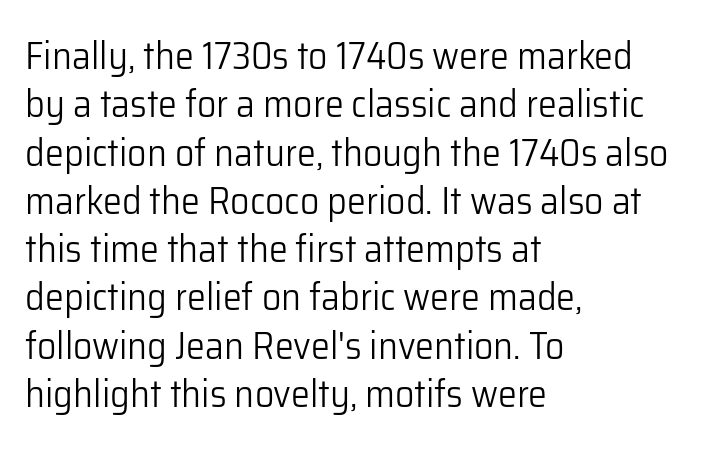
The image shows 38 px light sans-serif type, upright; set left-aligned, normal line spacing (1.27x), normal letter spacing, not underlined; low stroke contrast and a medium x-height.
